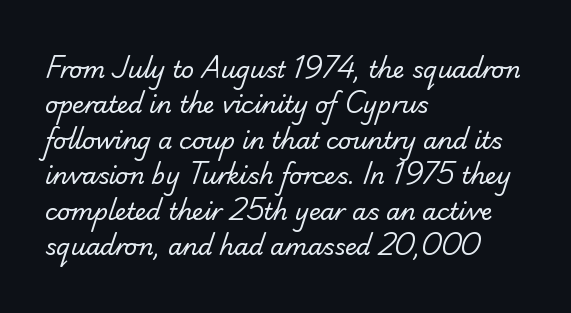
Q: Is the text bold? A: No.
Q: Is the text underlined? A: No.
Q: How is the paragraph aligned? A: Left-aligned.
Q: Is the spacing between letters normal or unusually wide? A: Normal.
Q: Is the spacing between lines tight, normal or loose? A: Normal.
